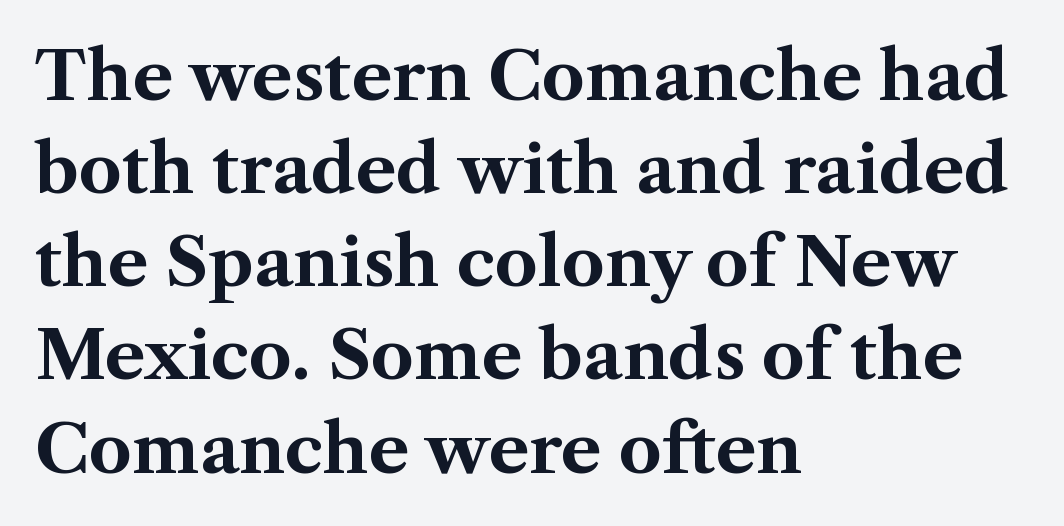
Q: Is the text bold? A: Yes.
Q: Is the text italic (slanted)? A: No, it is upright.
Q: Is the typeface a serif or a sans-serif typeface? A: Serif.
Q: Is the text underlined? A: No.
Q: How is the paragraph aligned? A: Left-aligned.
Q: Is the spacing between letters normal or unusually wide? A: Normal.
Q: Is the spacing between lines tight, normal or loose? A: Normal.
Q: Width (condensed, normal, or wide)? A: Normal.
Q: Stroke contrast? A: Medium.
Q: x-height? A: Medium.
Q: Monospaced? A: No.
